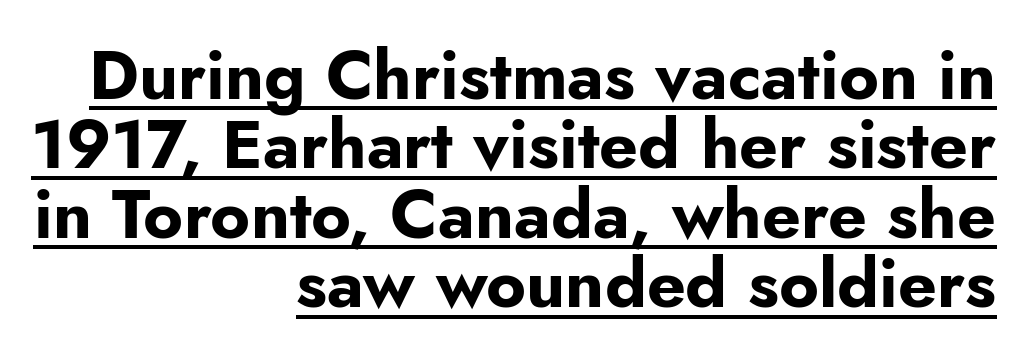
Q: Is the text bold? A: Yes.
Q: Is the text italic (slanted)? A: No, it is upright.
Q: Is the typeface a serif or a sans-serif typeface? A: Sans-serif.
Q: Is the text underlined? A: Yes.
Q: How is the paragraph aligned? A: Right-aligned.
Q: Is the spacing between letters normal or unusually wide? A: Normal.
Q: Is the spacing between lines tight, normal or loose? A: Tight.
Q: Width (condensed, normal, or wide)? A: Normal.
Q: Stroke contrast? A: Low.
Q: x-height? A: Small.
Q: Monospaced? A: No.
